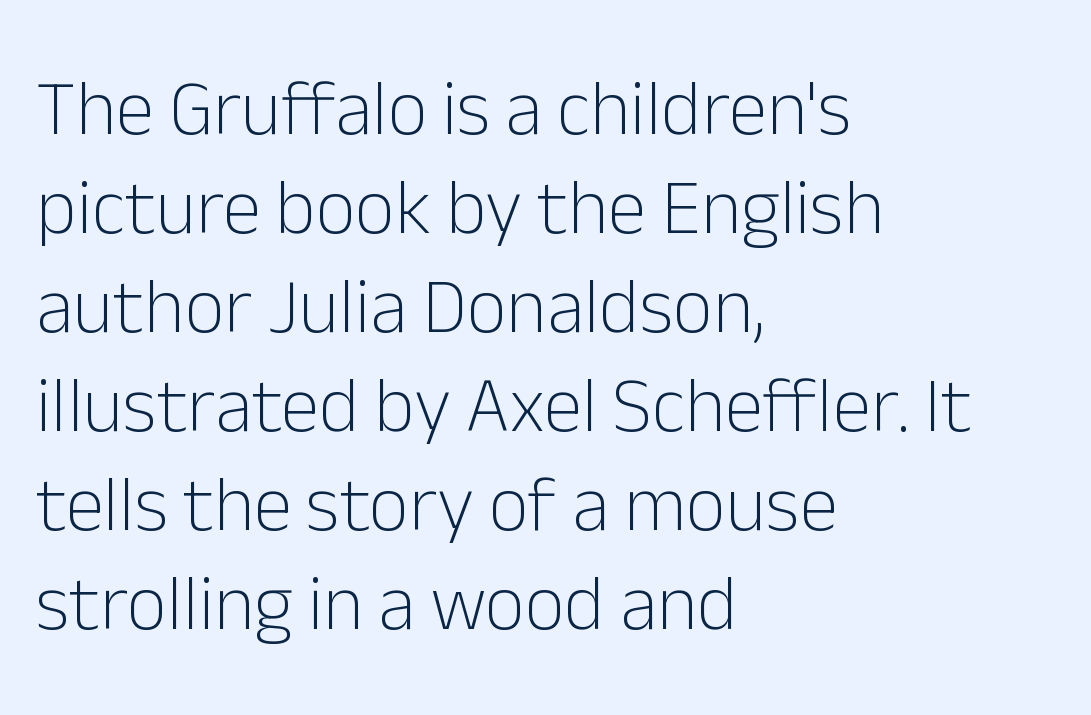
Q: Is the text bold? A: No.
Q: Is the text italic (slanted)? A: No, it is upright.
Q: Is the typeface a serif or a sans-serif typeface? A: Sans-serif.
Q: Is the text underlined? A: No.
Q: How is the paragraph aligned? A: Left-aligned.
Q: Is the spacing between letters normal or unusually wide? A: Normal.
Q: Is the spacing between lines tight, normal or loose? A: Normal.
Q: Width (condensed, normal, or wide)? A: Normal.
Q: Stroke contrast? A: Low.
Q: x-height? A: Medium.
Q: Monospaced? A: No.
